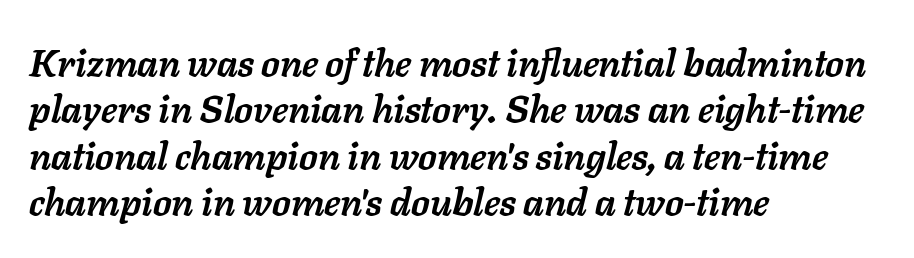
Q: Is the text bold? A: Yes.
Q: Is the text italic (slanted)? A: Yes, it leans right by about 11 degrees.
Q: Is the text underlined? A: No.
Q: How is the paragraph aligned? A: Left-aligned.
Q: Is the spacing between letters normal or unusually wide? A: Normal.
Q: Width (condensed, normal, or wide)? A: Normal.
Q: Stroke contrast? A: Low.
Q: x-height? A: Medium.
Q: Monospaced? A: No.
